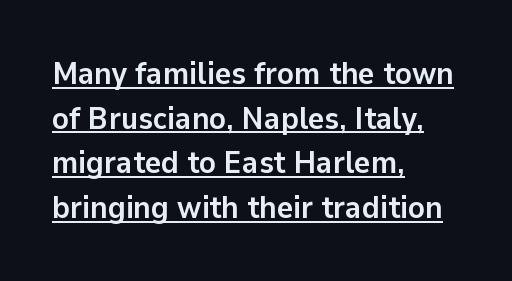
The passage shown has conventional tracking throughout. Note: no serifs on the glyphs. Italic? Not at all — the glyphs are vertical. Quick note: interline space is typical.
